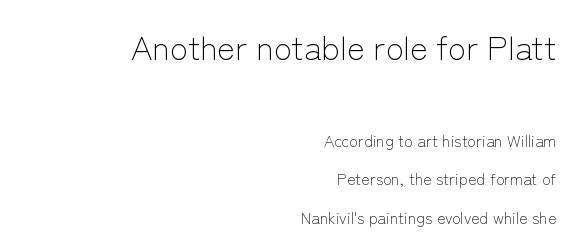
The image shows 33 px light sans-serif type, upright; set right-aligned, loose line spacing (2.43x), normal letter spacing, not underlined; the first (top) block is 2.06x larger; low stroke contrast and a medium x-height.
